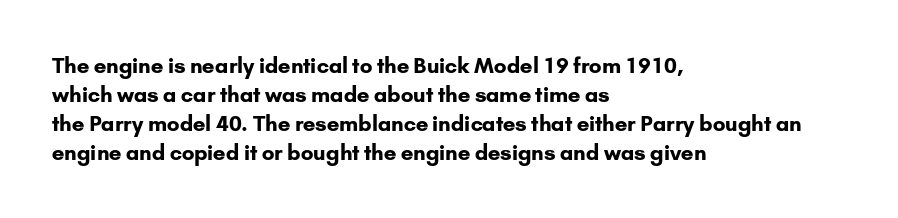
{"italic": "no", "bold": "yes", "underline": "no", "align": "left", "line_spacing": "normal", "line_spacing_ratio": 1.38, "letter_spacing": "normal", "letter_spacing_em": 0.0, "glyph_px": 21}
